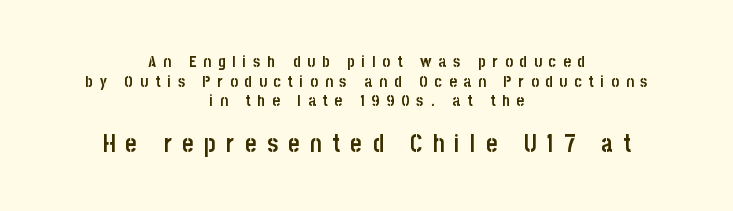
Q: Is the text bold? A: Yes.
Q: Is the text italic (slanted)? A: No, it is upright.
Q: Is the text underlined? A: No.
Q: How is the paragraph aligned? A: Centered.
Q: Is the spacing between letters normal or unusually wide? A: Unusually wide.
Q: Which block of text is set in a larger size, the first (top) or the second (bottom)? A: The second (bottom) one.
